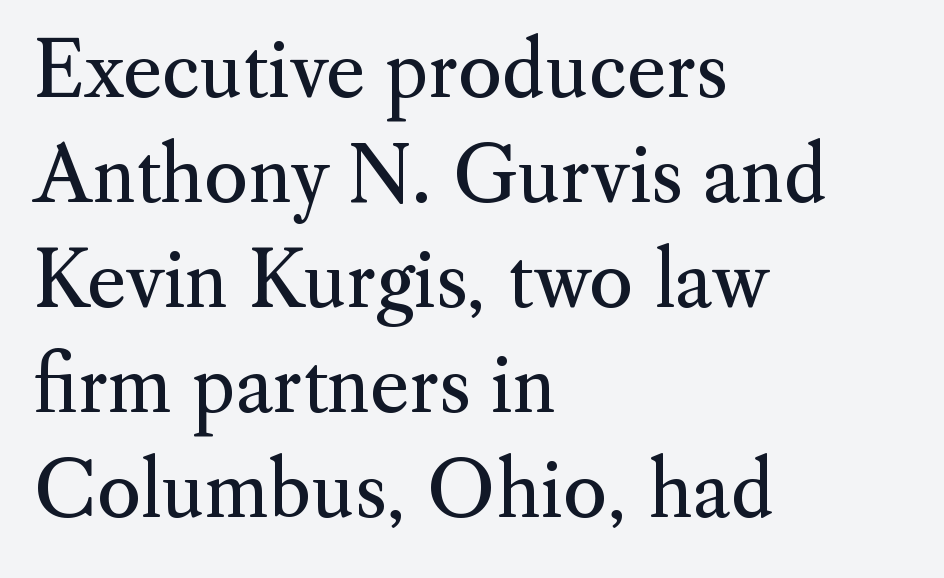
{"serif": "yes", "italic": "no", "bold": "no", "weight": "regular", "width": "normal", "stroke_contrast": "medium", "x_height": "small", "monospaced": "no", "underline": "no", "align": "left", "line_spacing": "normal", "line_spacing_ratio": 1.4, "letter_spacing": "normal", "letter_spacing_em": 0.0, "glyph_px": 75}
